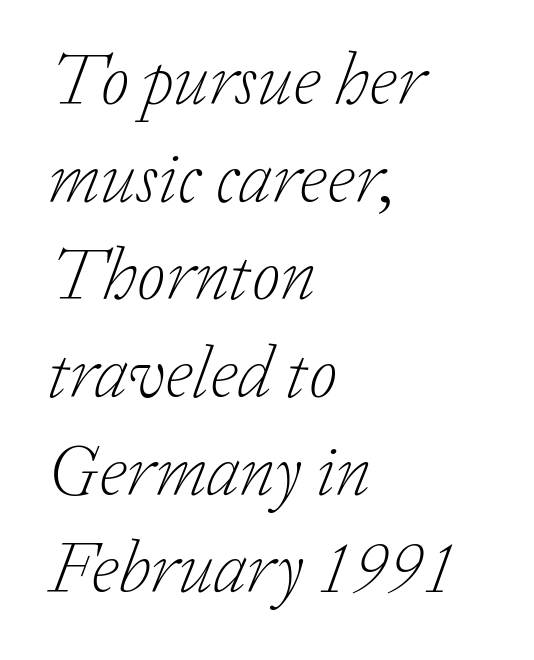
The image shows 74 px light serif type, italic (leaning right); set left-aligned, normal line spacing (1.32x), normal letter spacing, not underlined; low stroke contrast and a medium x-height.
